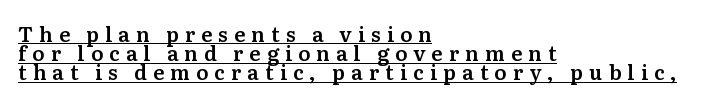
This sample is left-justified, so line endings fall wherever the words run out. A rule runs beneath these lines of type. Upright lettering throughout. The line texture is sparse and dotted thanks to wide tracking. Does the leading feel generous? Not at all — it's pinched.
